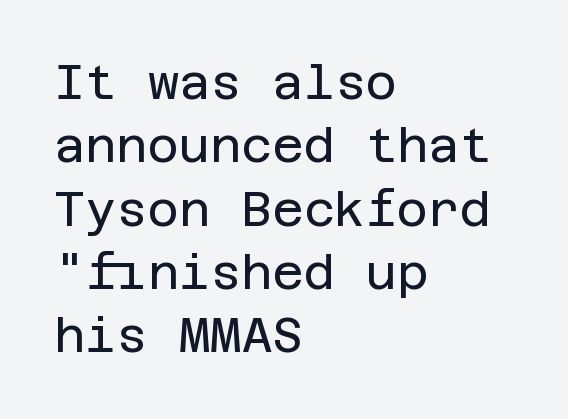
The image shows 48 px regular-weight sans-serif type, upright; set left-aligned, normal line spacing (1.32x), normal letter spacing, not underlined; low stroke contrast and a large x-height.
